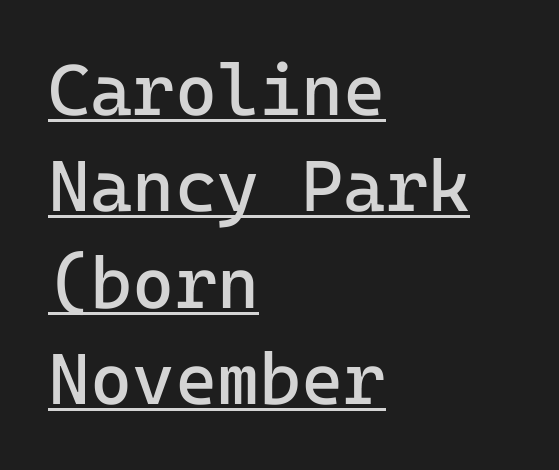
{"serif": "no", "italic": "no", "bold": "no", "weight": "regular", "width": "normal", "stroke_contrast": "low", "x_height": "medium", "monospaced": "yes", "underline": "yes", "align": "left", "line_spacing": "normal", "line_spacing_ratio": 1.34, "letter_spacing": "normal", "letter_spacing_em": 0.0, "glyph_px": 72}
